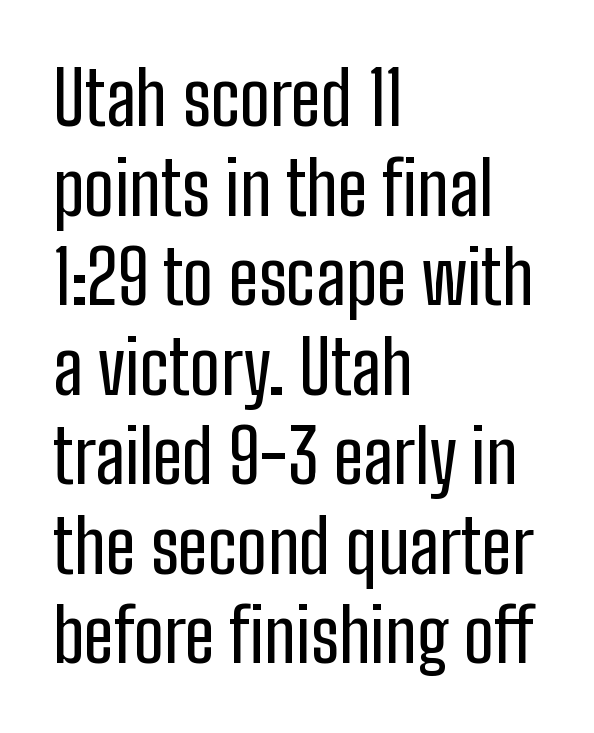
The glyphs in this specimen are sans serif. The lines are quadded left. You could not count columns in this text — the font is proportionally spaced. Any mark beneath the type? The region is blank.
